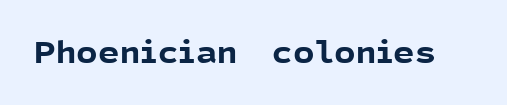
{"serif": "no", "italic": "no", "bold": "yes", "weight": "bold", "width": "normal", "x_height": "medium", "monospaced": "no", "underline": "no", "letter_spacing": "normal", "letter_spacing_em": 0.0, "glyph_px": 30}
